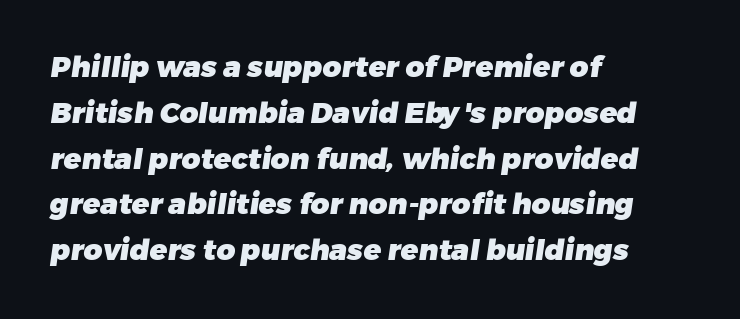
{"serif": "no", "bold": "yes", "weight": "heavy", "width": "normal", "stroke_contrast": "low", "x_height": "medium", "monospaced": "no", "underline": "no", "align": "left", "line_spacing": "normal", "line_spacing_ratio": 1.58, "letter_spacing": "normal", "letter_spacing_em": 0.0, "glyph_px": 29}
